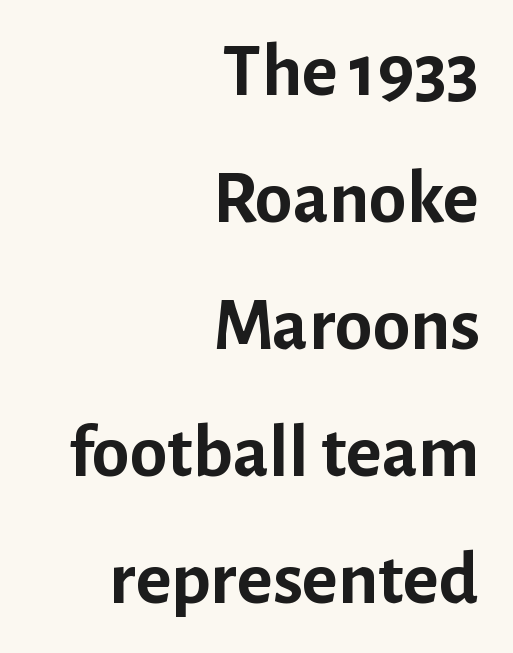
The letters carry no serifs — their stems end cleanly without finishing strokes. Unlike italic type, these characters show no tilt at all. Typographic density is high because the face is bold. The words here are not underlined. Horizontal alignment here is rightward, an uncommon choice for prose. Interline gaps are of average width in this sample.
